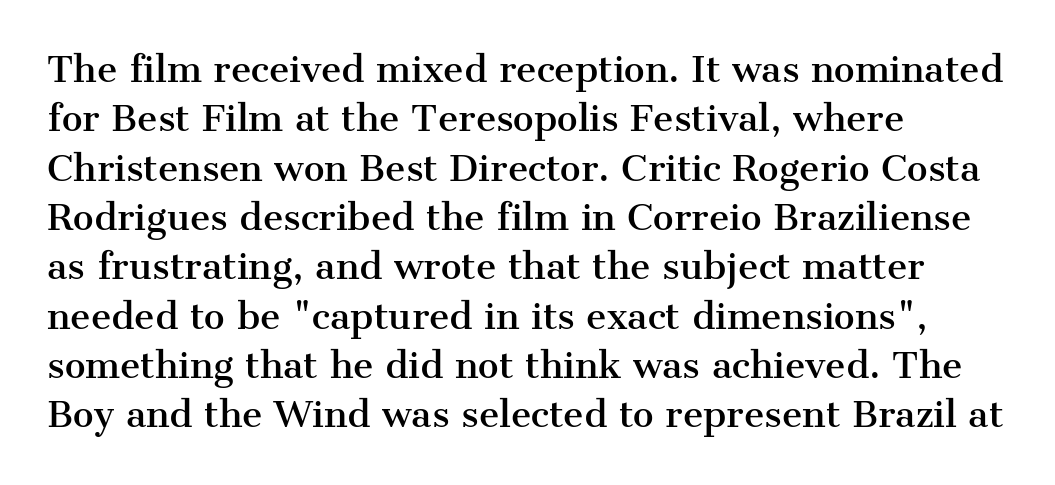
The rendering shows small feet on the letterforms — a serif design. The space directly below the letters is spotless. This sample has the flowing, uneven cadence of proportional lettering. Standard letterfit; no display-style spreading of the glyphs. Is there much room between lines? A standard amount, neither cramped nor airy. If you drew a ruler down the left edge, every line would touch it.
